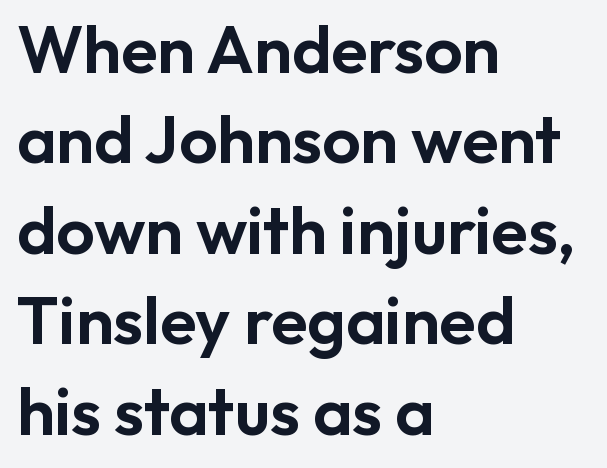
Q: Is the text italic (slanted)? A: No, it is upright.
Q: Is the typeface a serif or a sans-serif typeface? A: Sans-serif.
Q: Is the text underlined? A: No.
Q: How is the paragraph aligned? A: Left-aligned.
Q: Is the spacing between letters normal or unusually wide? A: Normal.
Q: Is the spacing between lines tight, normal or loose? A: Normal.
Q: Width (condensed, normal, or wide)? A: Normal.
Q: Stroke contrast? A: Low.
Q: x-height? A: Medium.
Q: Monospaced? A: No.
